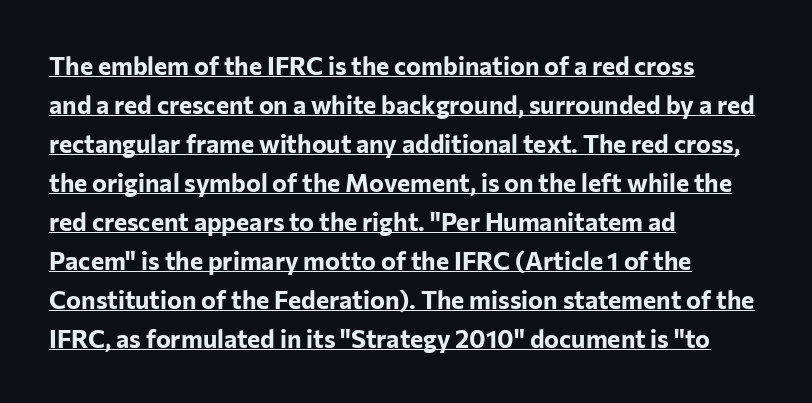
The tracking reads as untouched default to a designer's eye. Italic? Not at all — the glyphs are vertical. Bold? Absolutely — the strokes are thick and heavy. Layout note: lines flush left.
